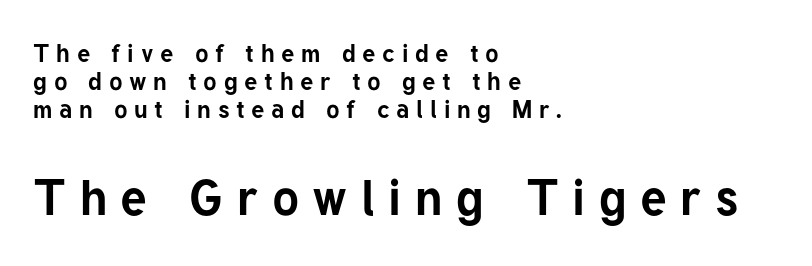
{"serif": "no", "italic": "no", "bold": "yes", "weight": "bold", "width": "normal", "stroke_contrast": "low", "x_height": "medium", "monospaced": "no", "underline": "no", "align": "left", "line_spacing": "tight", "line_spacing_ratio": 1.12, "letter_spacing": "wide", "letter_spacing_em": 0.27, "larger_block": "second", "size_ratio": 2.0, "glyph_px": 50}
